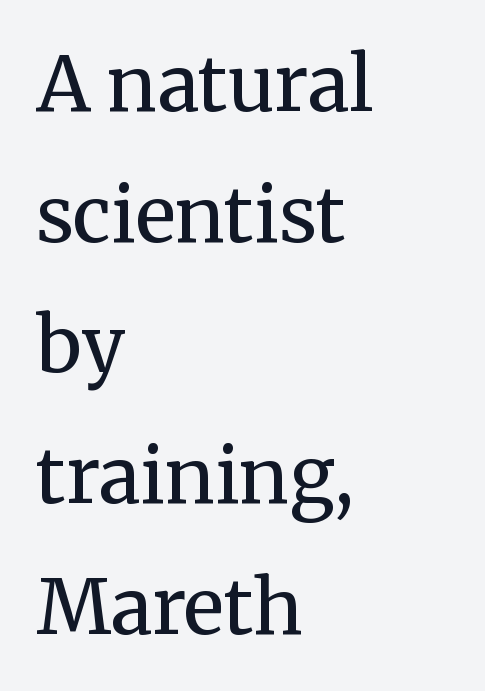
Descenders hang freely into open space. Stroke terminals: seriffed. This sample is left-justified, so line endings fall wherever the words run out. Here the designer chose a conventional face with non-uniform glyph widths. Does the lettering tilt? It doesn't — this is upright. This sample uses plain, unmodified letter spacing.
